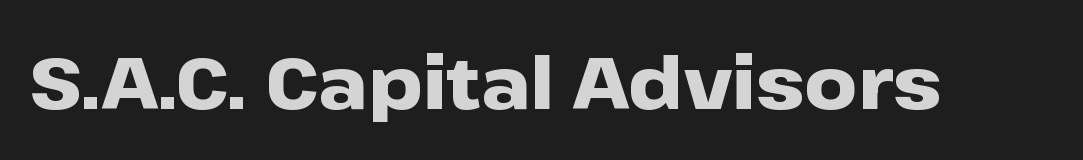
{"serif": "no", "italic": "no", "bold": "yes", "weight": "heavy", "width": "wide", "stroke_contrast": "low", "x_height": "medium", "monospaced": "no", "underline": "no", "letter_spacing": "normal", "letter_spacing_em": 0.0, "glyph_px": 73}
